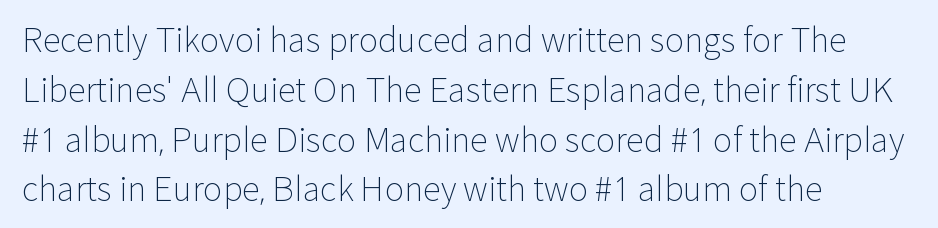
Q: Is the text bold? A: No.
Q: Is the text italic (slanted)? A: No, it is upright.
Q: Is the typeface a serif or a sans-serif typeface? A: Sans-serif.
Q: Is the text underlined? A: No.
Q: How is the paragraph aligned? A: Left-aligned.
Q: Is the spacing between letters normal or unusually wide? A: Normal.
Q: Is the spacing between lines tight, normal or loose? A: Normal.
Q: Width (condensed, normal, or wide)? A: Normal.
Q: Stroke contrast? A: Low.
Q: x-height? A: Medium.
Q: Monospaced? A: No.
